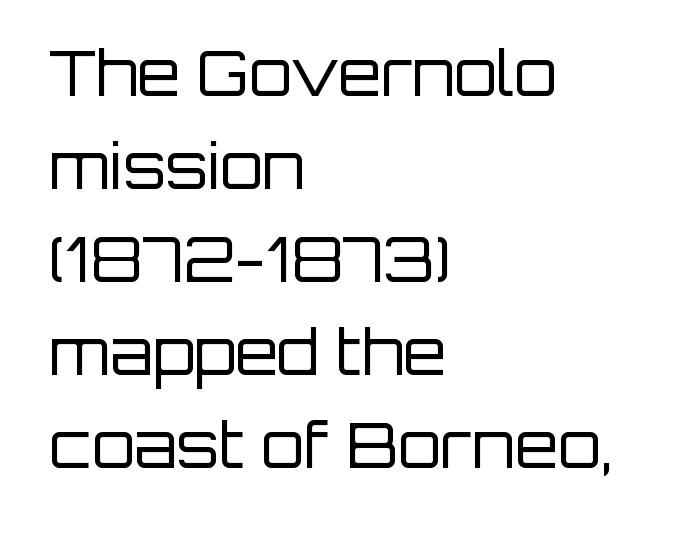
The image shows 62 px regular-weight sans-serif type, upright; set left-aligned, normal line spacing (1.5x), normal letter spacing, not underlined; low stroke contrast and a large x-height.
